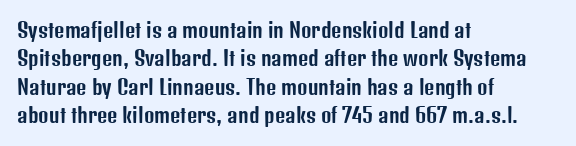
Reading down the block, your eye returns to a fixed left position each line. What stands out about the letter spacing? Nothing — it is the standard amount. The specimen reads as upright at a glance. The designer left line spacing at the default.
